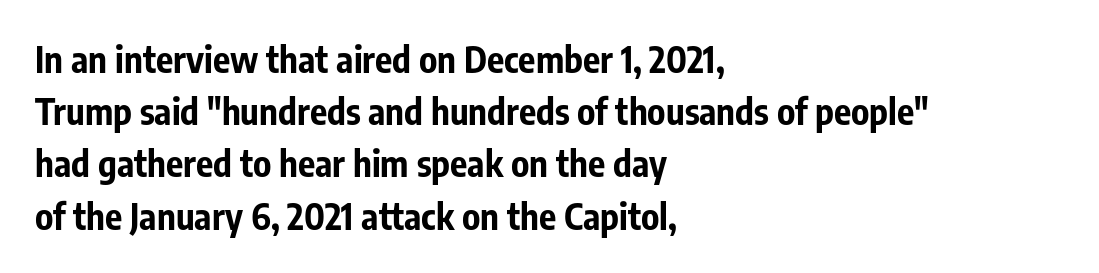
Q: Is the text bold? A: Yes.
Q: Is the text italic (slanted)? A: No, it is upright.
Q: Is the typeface a serif or a sans-serif typeface? A: Sans-serif.
Q: Is the text underlined? A: No.
Q: How is the paragraph aligned? A: Left-aligned.
Q: Is the spacing between letters normal or unusually wide? A: Normal.
Q: Is the spacing between lines tight, normal or loose? A: Normal.
Q: Width (condensed, normal, or wide)? A: Condensed.
Q: Stroke contrast? A: Low.
Q: x-height? A: Medium.
Q: Monospaced? A: No.
